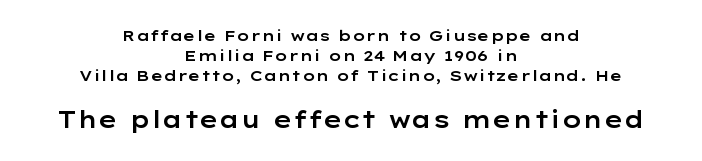
Glyph-to-glyph distance matches everyday printed text. Every row of glyphs is offset so its center matches the block's center. Unlike italic type, these characters show no tilt at all. The lines sit at an ordinary, default distance from one another.
